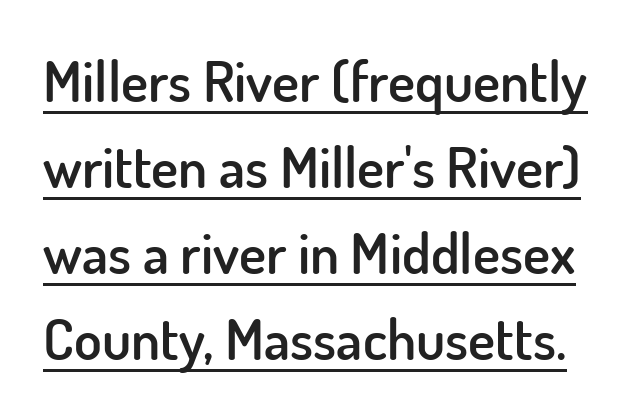
{"serif": "no", "italic": "no", "bold": "semi", "weight": "semibold", "width": "normal", "stroke_contrast": "low", "x_height": "small", "monospaced": "no", "underline": "yes", "line_spacing": "normal", "line_spacing_ratio": 1.51, "letter_spacing": "normal", "letter_spacing_em": 0.0, "glyph_px": 57}
